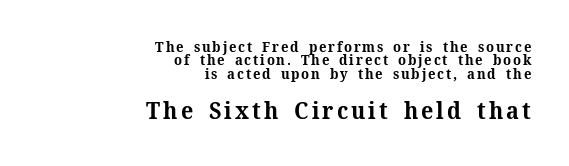
Q: Is the text bold? A: Yes.
Q: Is the text italic (slanted)? A: No, it is upright.
Q: Is the text underlined? A: No.
Q: How is the paragraph aligned? A: Right-aligned.
Q: Is the spacing between lines tight, normal or loose? A: Tight.
Q: Which block of text is set in a larger size, the first (top) or the second (bottom)? A: The second (bottom) one.
